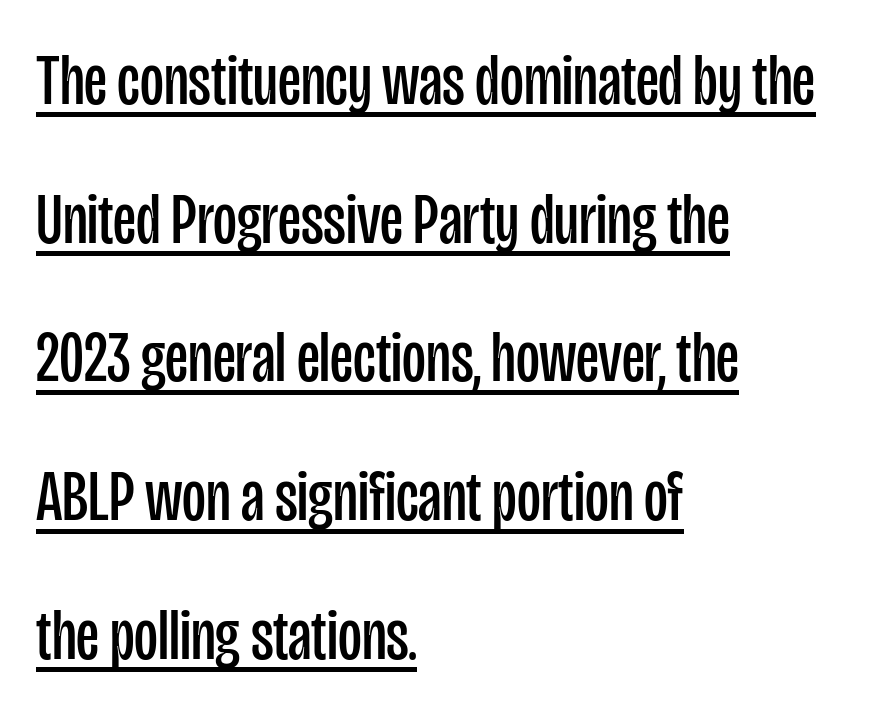
{"serif": "no", "italic": "no", "bold": "no", "weight": "regular", "width": "condensed", "stroke_contrast": "low", "x_height": "large", "monospaced": "no", "underline": "yes", "align": "left", "line_spacing": "loose", "line_spacing_ratio": 1.9, "letter_spacing": "normal", "letter_spacing_em": 0.0, "glyph_px": 73}
